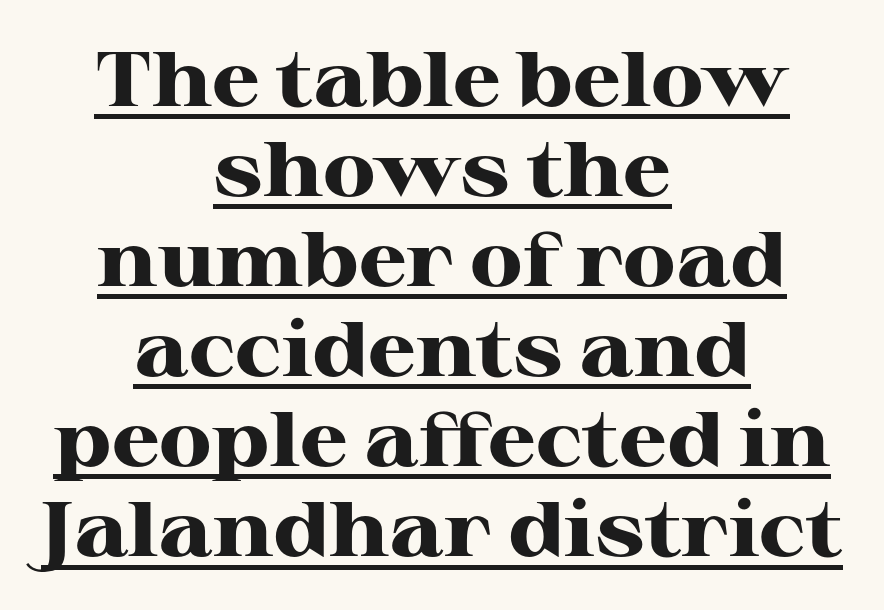
{"serif": "yes", "italic": "no", "bold": "yes", "weight": "heavy", "width": "wide", "stroke_contrast": "high", "x_height": "medium", "monospaced": "no", "underline": "yes", "align": "center", "line_spacing_ratio": 1.17, "letter_spacing": "normal", "letter_spacing_em": 0.0, "glyph_px": 77}
